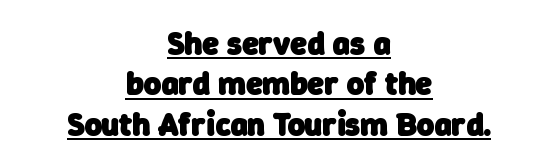
Q: Is the text bold? A: Yes.
Q: Is the typeface a serif or a sans-serif typeface? A: Sans-serif.
Q: Is the text underlined? A: Yes.
Q: How is the paragraph aligned? A: Centered.
Q: Is the spacing between letters normal or unusually wide? A: Normal.
Q: Width (condensed, normal, or wide)? A: Normal.
Q: Stroke contrast? A: Low.
Q: x-height? A: Medium.
Q: Monospaced? A: No.
